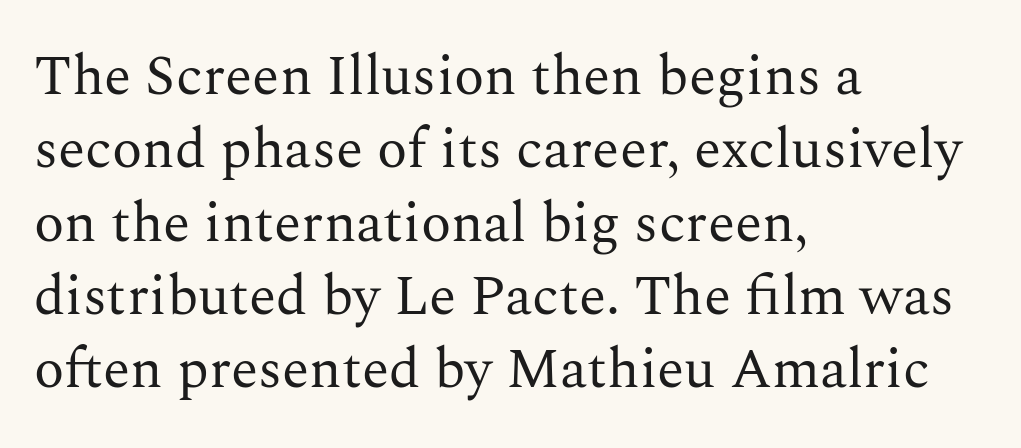
Q: Is the text bold? A: No.
Q: Is the text italic (slanted)? A: No, it is upright.
Q: Is the typeface a serif or a sans-serif typeface? A: Serif.
Q: Is the text underlined? A: No.
Q: How is the paragraph aligned? A: Left-aligned.
Q: Is the spacing between letters normal or unusually wide? A: Normal.
Q: Is the spacing between lines tight, normal or loose? A: Normal.
Q: Width (condensed, normal, or wide)? A: Normal.
Q: Stroke contrast? A: Medium.
Q: x-height? A: Medium.
Q: Monospaced? A: No.
